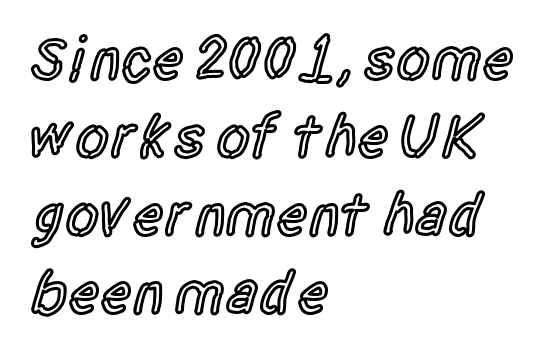
This is the in-between weight designers call semibold or demi. Descenders are the only things crossing below the line. Varying glyph widths throughout — classic text-font behaviour. Classification — sans serif.
